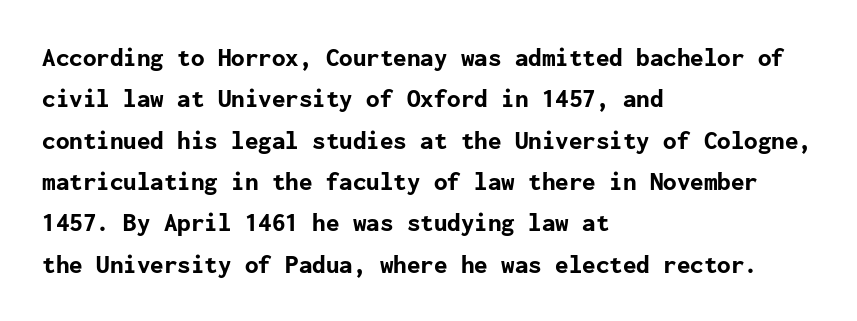
{"italic": "no", "bold": "yes", "underline": "no", "align": "left", "line_spacing": "normal", "line_spacing_ratio": 1.53, "letter_spacing": "normal", "letter_spacing_em": 0.0, "glyph_px": 27}
